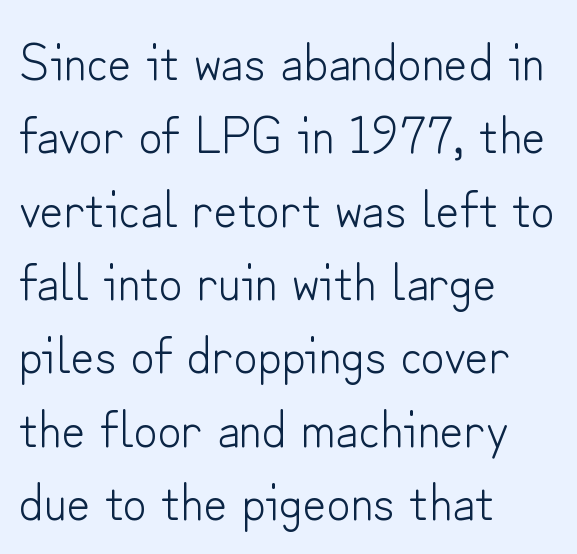
The image shows 52 px light sans-serif type, upright; set left-aligned, normal line spacing (1.41x), normal letter spacing, not underlined; low stroke contrast and a small x-height.
